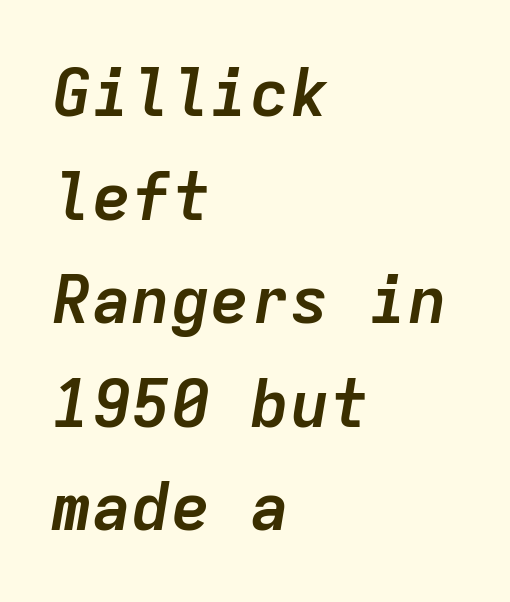
The baseline area is clear. Reading down the block, your eye returns to a fixed left position each line. The font's italic variant was chosen for this text. Reading down the column, the eye jumps a familiar distance to each next line. Spacing between characters is what you'd get straight out of the box. The face used here is monospaced, like something from a code editor.
